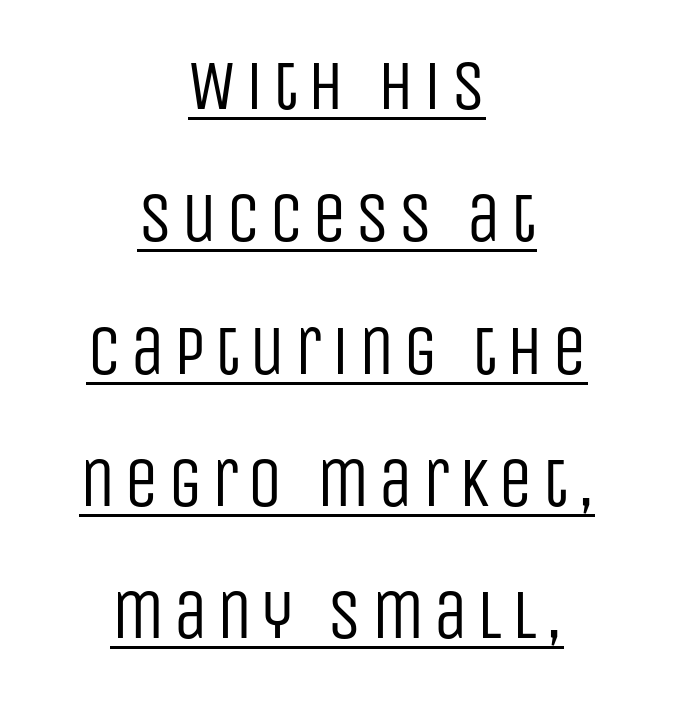
Q: Is the text bold? A: No.
Q: Is the text italic (slanted)? A: No, it is upright.
Q: Is the typeface a serif or a sans-serif typeface? A: Sans-serif.
Q: Is the text underlined? A: Yes.
Q: How is the paragraph aligned? A: Centered.
Q: Width (condensed, normal, or wide)? A: Condensed.
Q: Stroke contrast? A: Low.
Q: x-height? A: Large.
Q: Monospaced? A: No.
